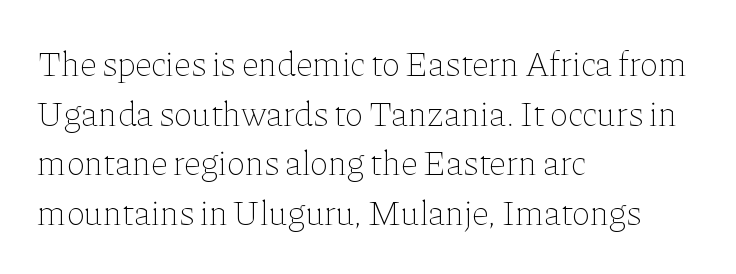
Q: Is the text bold? A: No.
Q: Is the text italic (slanted)? A: No, it is upright.
Q: Is the text underlined? A: No.
Q: How is the paragraph aligned? A: Left-aligned.
Q: Is the spacing between letters normal or unusually wide? A: Normal.
Q: Is the spacing between lines tight, normal or loose? A: Normal.
Q: Width (condensed, normal, or wide)? A: Normal.
Q: Stroke contrast? A: Low.
Q: x-height? A: Medium.
Q: Monospaced? A: No.
